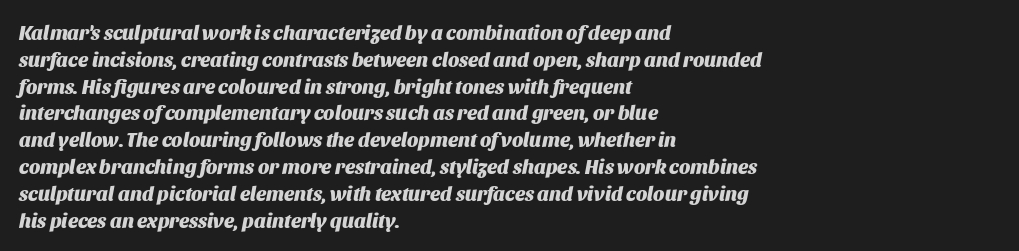
Q: Is the text bold? A: Yes.
Q: Is the text italic (slanted)? A: Yes, it leans right by about 11 degrees.
Q: Is the text underlined? A: No.
Q: How is the paragraph aligned? A: Left-aligned.
Q: Is the spacing between letters normal or unusually wide? A: Normal.
Q: Is the spacing between lines tight, normal or loose? A: Normal.
